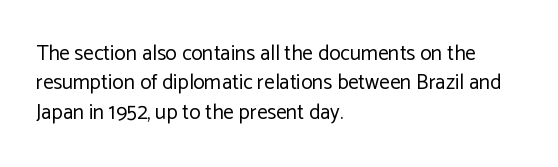
Q: Is the text bold? A: No.
Q: Is the text italic (slanted)? A: No, it is upright.
Q: Is the text underlined? A: No.
Q: How is the paragraph aligned? A: Left-aligned.
Q: Is the spacing between letters normal or unusually wide? A: Normal.
Q: Is the spacing between lines tight, normal or loose? A: Normal.
